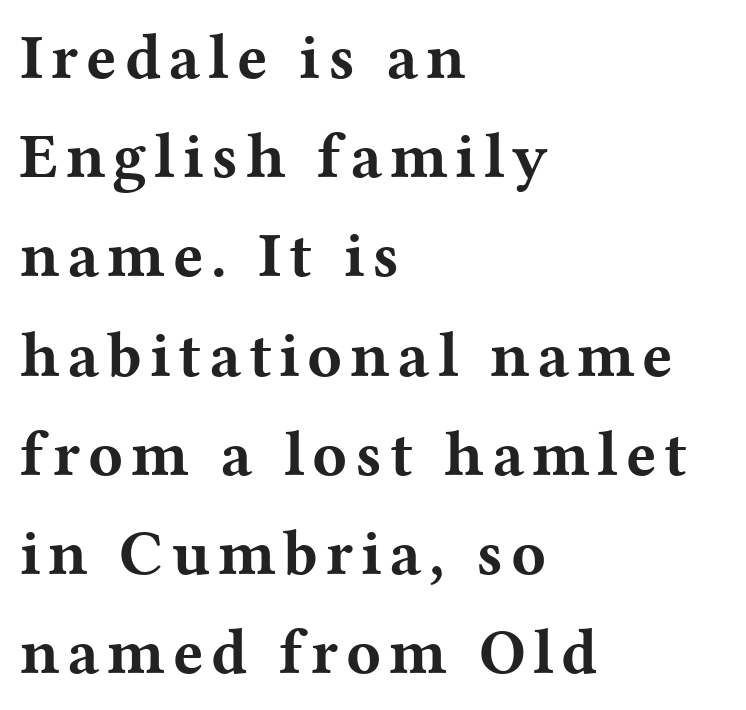
{"serif": "yes", "italic": "no", "bold": "yes", "weight": "bold", "width": "wide", "stroke_contrast": "medium", "x_height": "medium", "monospaced": "no", "underline": "no", "align": "left", "line_spacing": "normal", "line_spacing_ratio": 1.55, "glyph_px": 64}
